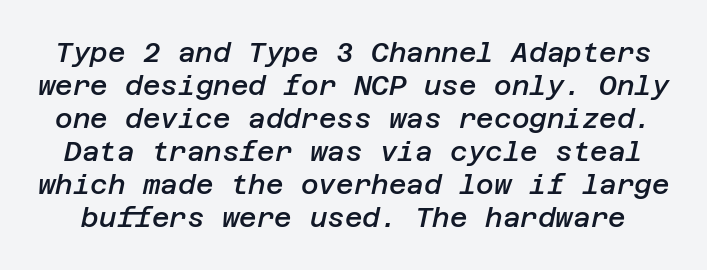
The image shows 27 px text type, italic (leaning right); set line spacing 1.22x, normal letter spacing, not underlined.
